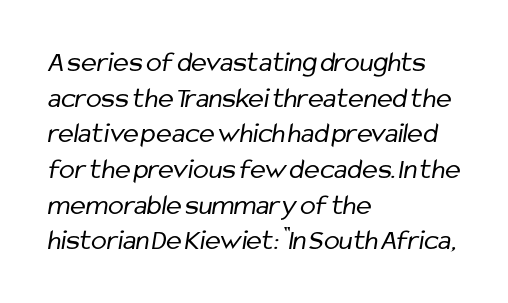
No heavy texture on the line: the type isn't bold. The lines are quadded left. The text was rendered using a sans face with plain stroke endings. Tracking here is standard; glyphs follow each other at the usual distance.
